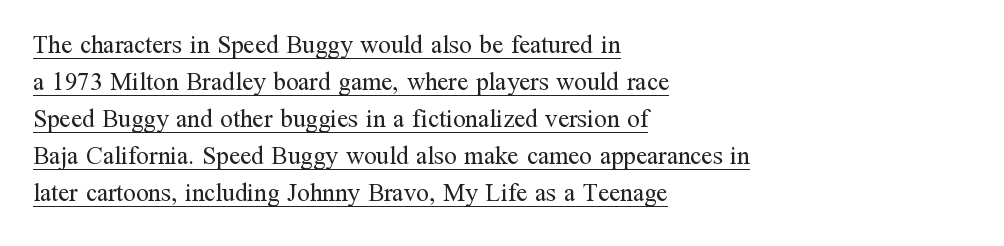
Q: Is the text bold? A: No.
Q: Is the text italic (slanted)? A: No, it is upright.
Q: Is the text underlined? A: Yes.
Q: How is the paragraph aligned? A: Left-aligned.
Q: Is the spacing between letters normal or unusually wide? A: Normal.
Q: Is the spacing between lines tight, normal or loose? A: Normal.
